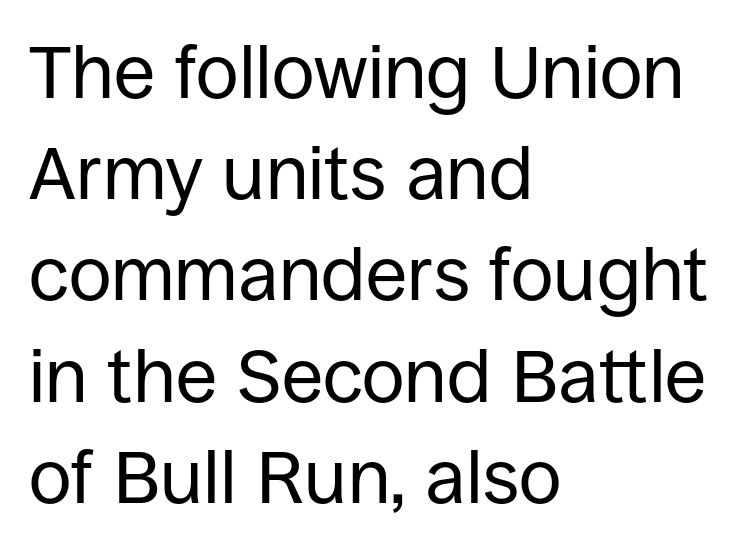
Q: Is the text bold? A: No.
Q: Is the text italic (slanted)? A: No, it is upright.
Q: Is the typeface a serif or a sans-serif typeface? A: Sans-serif.
Q: Is the text underlined? A: No.
Q: How is the paragraph aligned? A: Left-aligned.
Q: Is the spacing between letters normal or unusually wide? A: Normal.
Q: Is the spacing between lines tight, normal or loose? A: Normal.
Q: Width (condensed, normal, or wide)? A: Normal.
Q: Stroke contrast? A: Low.
Q: x-height? A: Large.
Q: Monospaced? A: No.
